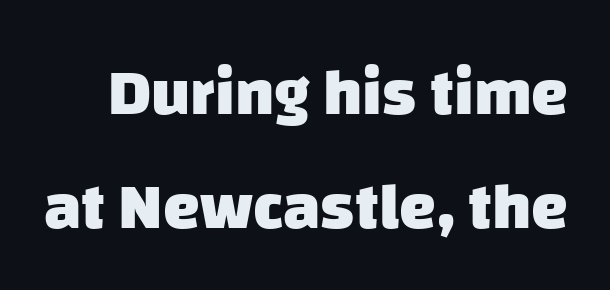
Rule under the text: the space is simply empty. This rendering leaves character spacing at its baseline value. A sans-serif font was chosen for this passage. Strokes here are thick enough to call this a true bold. The passage shown is typed in a proportional face where columns would drift.
